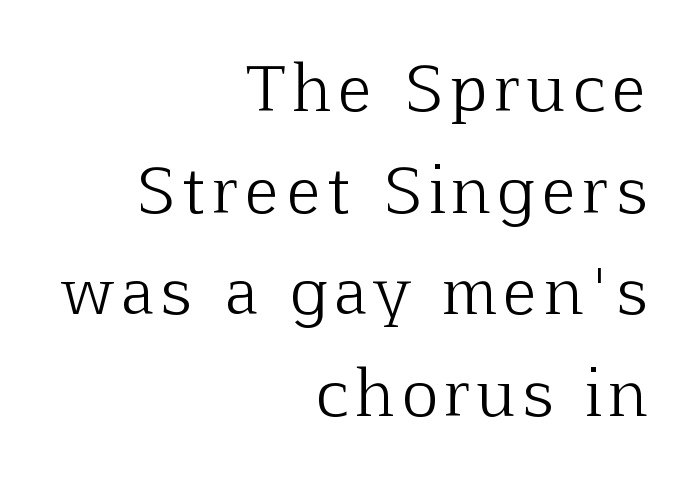
Q: Is the text bold? A: No.
Q: Is the text italic (slanted)? A: No, it is upright.
Q: Is the typeface a serif or a sans-serif typeface? A: Serif.
Q: Is the text underlined? A: No.
Q: How is the paragraph aligned? A: Right-aligned.
Q: Is the spacing between lines tight, normal or loose? A: Normal.
Q: Width (condensed, normal, or wide)? A: Normal.
Q: Stroke contrast? A: Low.
Q: x-height? A: Medium.
Q: Monospaced? A: No.
